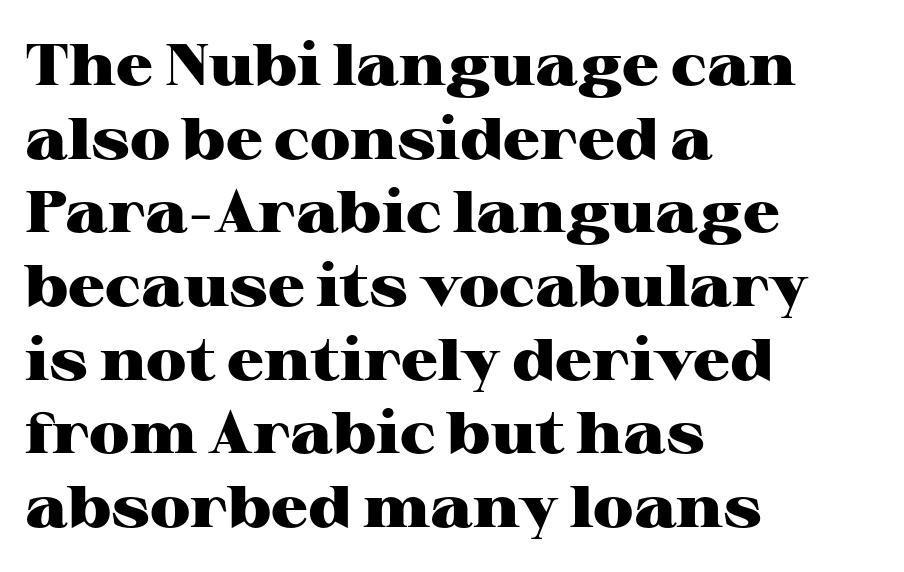
Typographically, this falls in the serif category. Observe the ordinary spacing: letters are neighbours, not strangers. One-word summary of the alignment: left. Spacing verdict: proportional, widths tailored to each character. Vertical strokes here are truly vertical. Heft: maximum for text — a bold.
